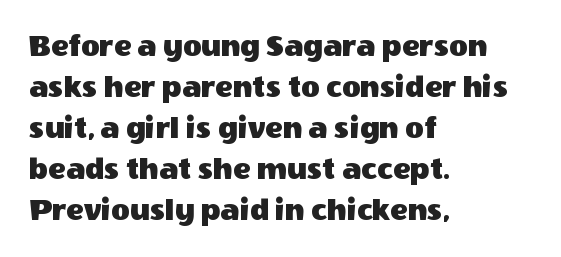
Q: Is the text italic (slanted)? A: No, it is upright.
Q: Is the typeface a serif or a sans-serif typeface? A: Sans-serif.
Q: Is the text underlined? A: No.
Q: How is the paragraph aligned? A: Left-aligned.
Q: Is the spacing between letters normal or unusually wide? A: Normal.
Q: Is the spacing between lines tight, normal or loose? A: Normal.
Q: Width (condensed, normal, or wide)? A: Normal.
Q: x-height? A: Large.
Q: Monospaced? A: No.
